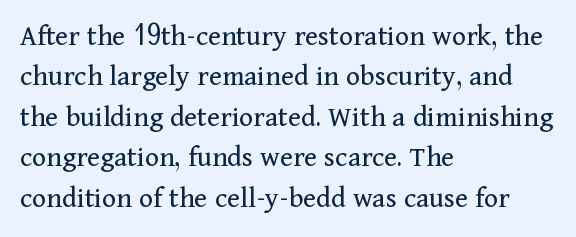
The image shows 30 px regular-weight serif type, upright; set left-aligned, normal line spacing (1.35x), normal letter spacing, not underlined; medium stroke contrast and a medium x-height.
